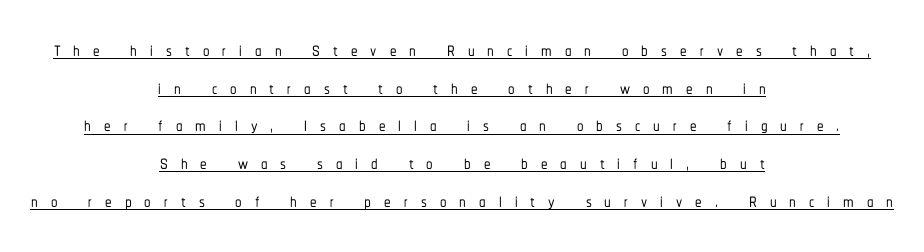
{"italic": "no", "underline": "yes", "align": "center", "line_spacing": "normal", "line_spacing_ratio": 1.45, "letter_spacing": "wide", "letter_spacing_em": 0.5, "glyph_px": 26}
